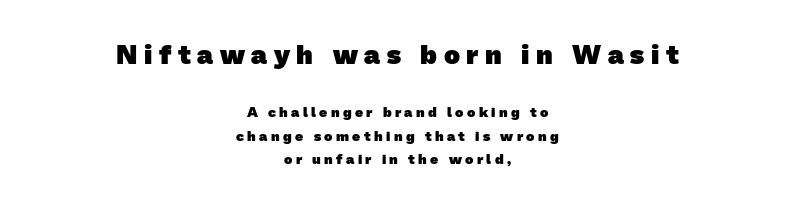
{"bold": "yes", "underline": "no", "align": "center", "line_spacing": "normal", "line_spacing_ratio": 1.66, "letter_spacing": "wide", "letter_spacing_em": 0.24, "larger_block": "first", "size_ratio": 1.93, "glyph_px": 27}
